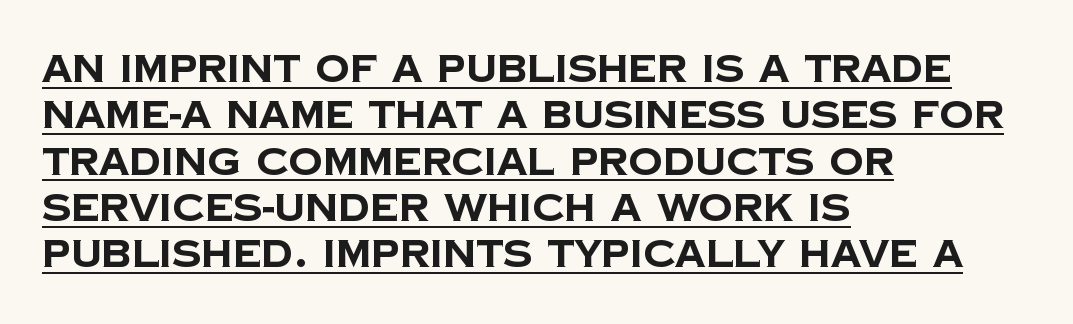
{"serif": "no", "bold": "yes", "weight": "bold", "width": "normal", "stroke_contrast": "low", "x_height": "large", "monospaced": "no", "underline": "yes", "align": "left", "line_spacing_ratio": 1.22, "letter_spacing": "normal", "letter_spacing_em": 0.0, "glyph_px": 38}
